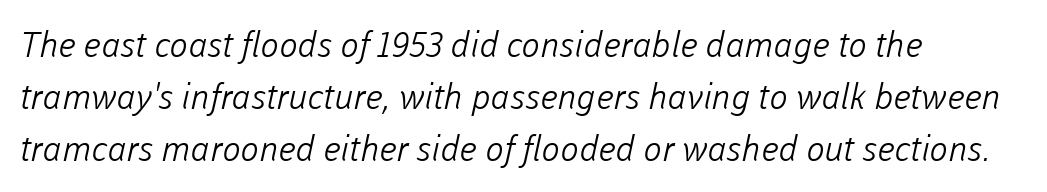
Q: Is the text bold? A: No.
Q: Is the typeface a serif or a sans-serif typeface? A: Sans-serif.
Q: Is the text underlined? A: No.
Q: How is the paragraph aligned? A: Left-aligned.
Q: Is the spacing between letters normal or unusually wide? A: Normal.
Q: Is the spacing between lines tight, normal or loose? A: Normal.
Q: Width (condensed, normal, or wide)? A: Normal.
Q: Stroke contrast? A: Low.
Q: x-height? A: Medium.
Q: Monospaced? A: No.
